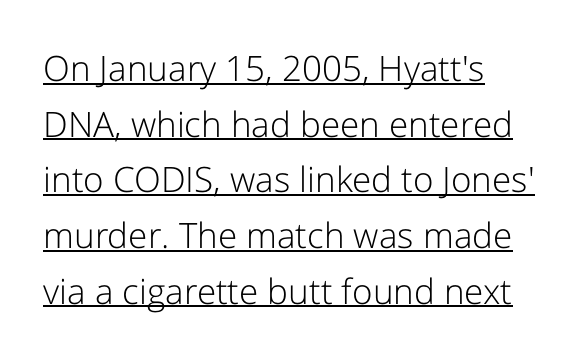
The image shows 35 px light sans-serif type, upright; set left-aligned, normal line spacing (1.59x), normal letter spacing, underlined; low stroke contrast and a medium x-height.
